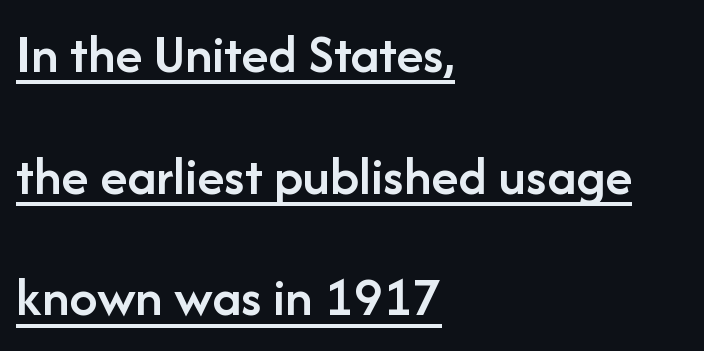
The image shows 56 px semibold sans-serif type, upright; set left-aligned, loose line spacing (2.17x), normal letter spacing, underlined; low stroke contrast and a medium x-height.
